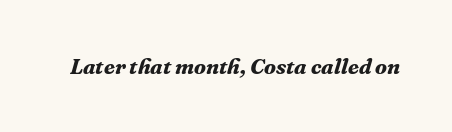
{"italic": "yes", "lean": "right", "slant_degrees": 16, "bold": "yes", "underline": "no", "letter_spacing": "normal", "letter_spacing_em": 0.0, "glyph_px": 22}
